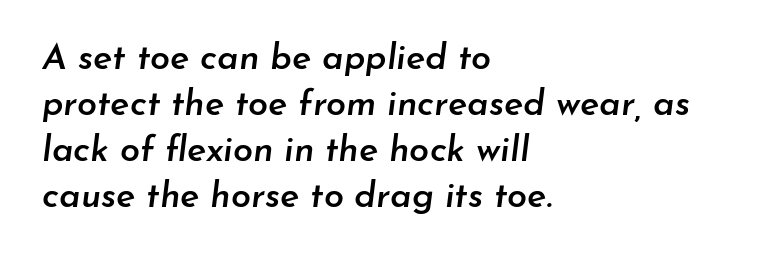
Q: Is the text bold? A: Semi-bold.
Q: Is the text italic (slanted)? A: Yes, it leans right by about 7 degrees.
Q: Is the text underlined? A: No.
Q: How is the paragraph aligned? A: Left-aligned.
Q: Is the spacing between letters normal or unusually wide? A: Normal.
Q: Is the spacing between lines tight, normal or loose? A: Normal.
Q: Width (condensed, normal, or wide)? A: Normal.
Q: Stroke contrast? A: Low.
Q: x-height? A: Small.
Q: Monospaced? A: No.
